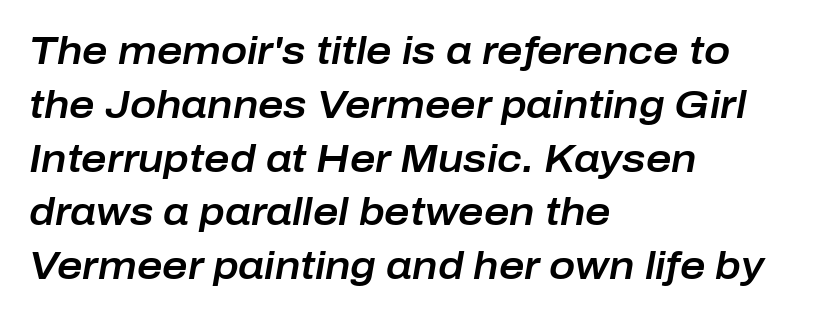
A bare baseline throughout the passage. Quick note: interline space is typical. In CSS terms this would be text-align: left. Here the designer chose a conventional face with non-uniform glyph widths.
